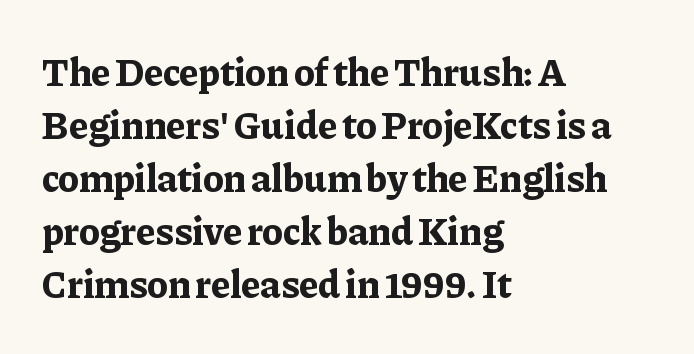
Check under the words: just untouched page. A normal amount of white space separates one row of letters from the next. Each line starts at the same left margin while the right side varies. The letters advance in unequal steps, a hallmark of proportional type. Nobody touched the tracking dial on this one.
